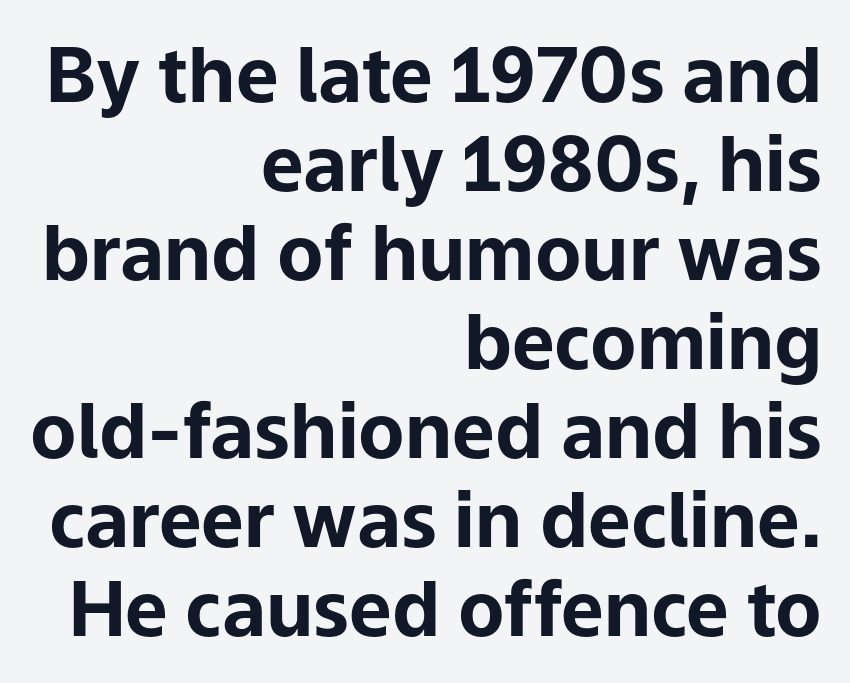
The image shows 76 px bold sans-serif type, upright; set right-aligned, line spacing 1.17x, normal letter spacing, not underlined; low stroke contrast and a medium x-height.
